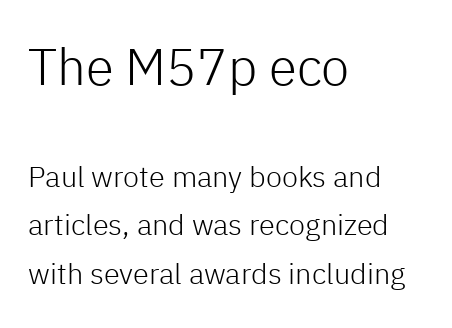
The image shows 51 px light sans-serif type, upright; set left-aligned, normal line spacing (1.67x), normal letter spacing, not underlined; the first (top) block is 1.76x larger; low stroke contrast and a medium x-height.
